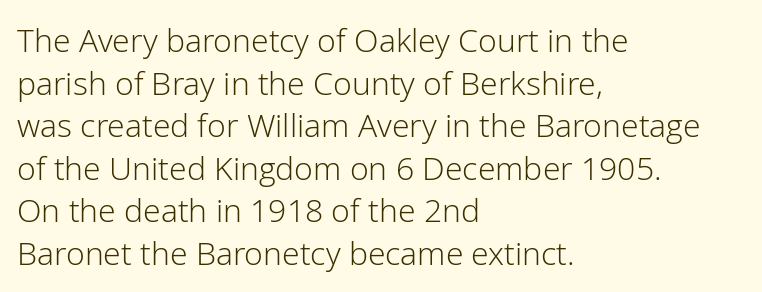
Underlining? Definitely not there. Visually the block forms a straight wall on the left and a jagged coastline on the right. Proportional: the letters do not fall into vertical columns. Horizontal bands of white between lines are of average thickness.
